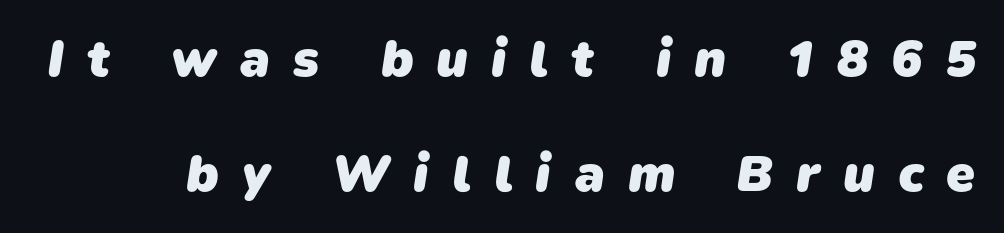
The image shows 52 px heavy sans-serif type; set loose line spacing (2.21x), unusually wide letter spacing (+0.44 em), not underlined; low stroke contrast and a medium x-height.
